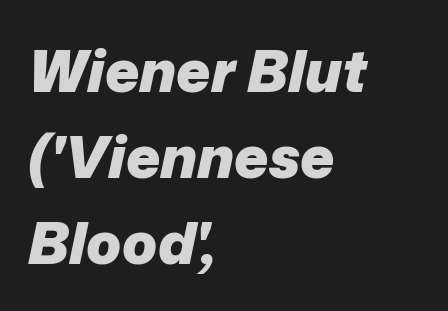
{"italic": "yes", "lean": "right", "slant_degrees": 12, "bold": "yes", "weight": "heavy", "width": "normal", "stroke_contrast": "low", "x_height": "medium", "monospaced": "no", "underline": "no", "align": "left", "line_spacing": "normal", "line_spacing_ratio": 1.48, "letter_spacing": "normal", "letter_spacing_em": 0.0, "glyph_px": 58}
